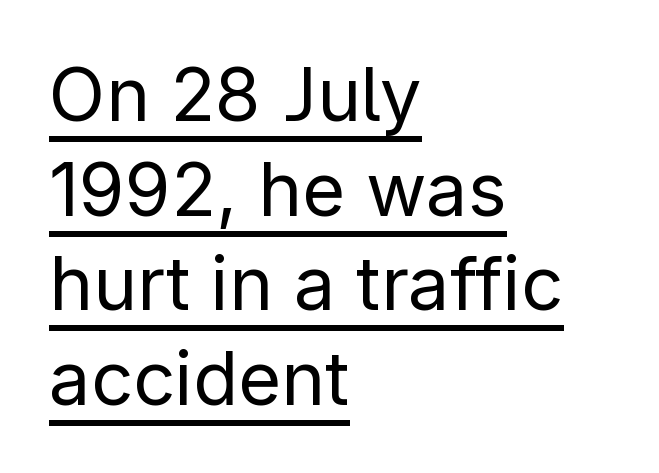
{"serif": "no", "italic": "no", "bold": "no", "weight": "regular", "width": "normal", "stroke_contrast": "low", "x_height": "medium", "monospaced": "no", "underline": "yes", "align": "left", "line_spacing": "normal", "line_spacing_ratio": 1.28, "letter_spacing": "normal", "letter_spacing_em": 0.0, "glyph_px": 74}
